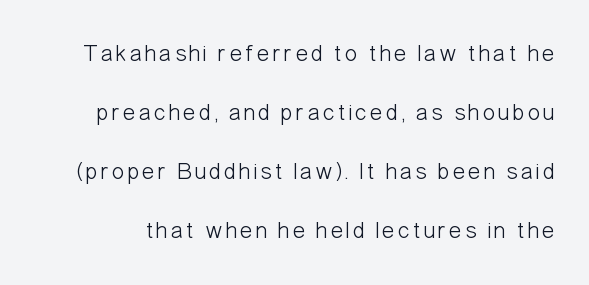
The image shows 24 px text type, upright; set loose line spacing (2.46x), not underlined.
